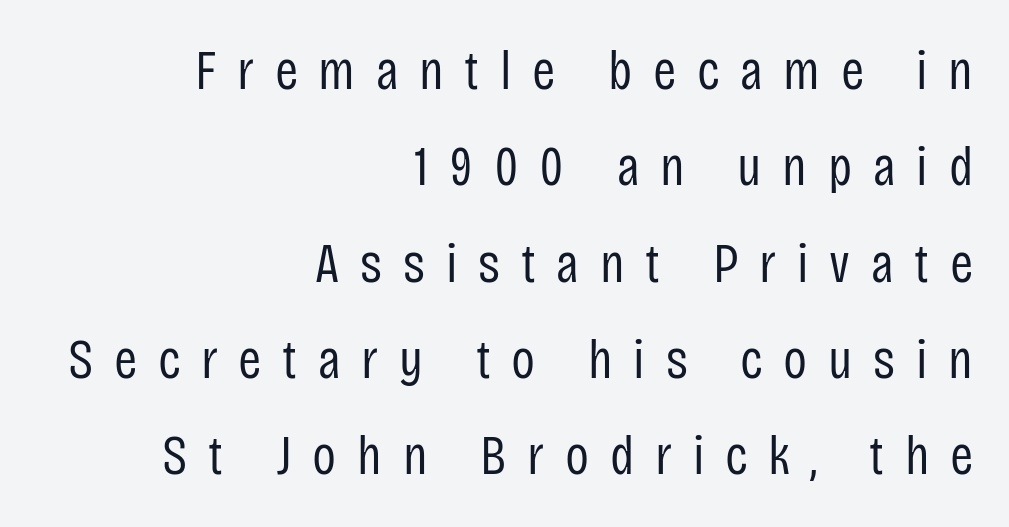
A quiet, ordinary-to-light weight characterises the typeface. You could only call the tracking loose — the letters float apart. The letters stand straight up with perfectly vertical stems. The zone under the glyphs is completely vacant. Caption: multi-line text, flush right, ragged left. The face used here is a sans, in the tradition of grotesques and geometrics.
